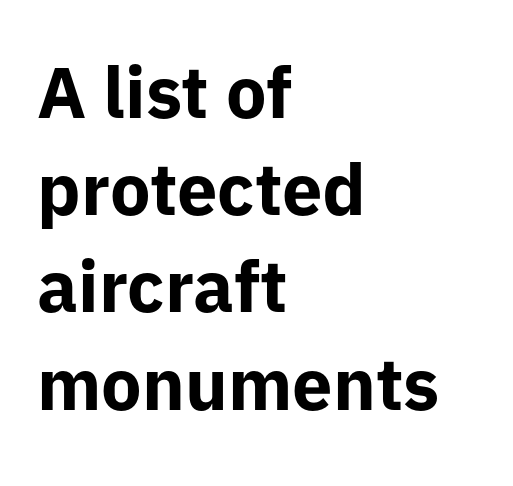
The image shows 72 px bold sans-serif type, upright; set left-aligned, normal line spacing (1.35x), normal letter spacing, not underlined; low stroke contrast and a medium x-height.
